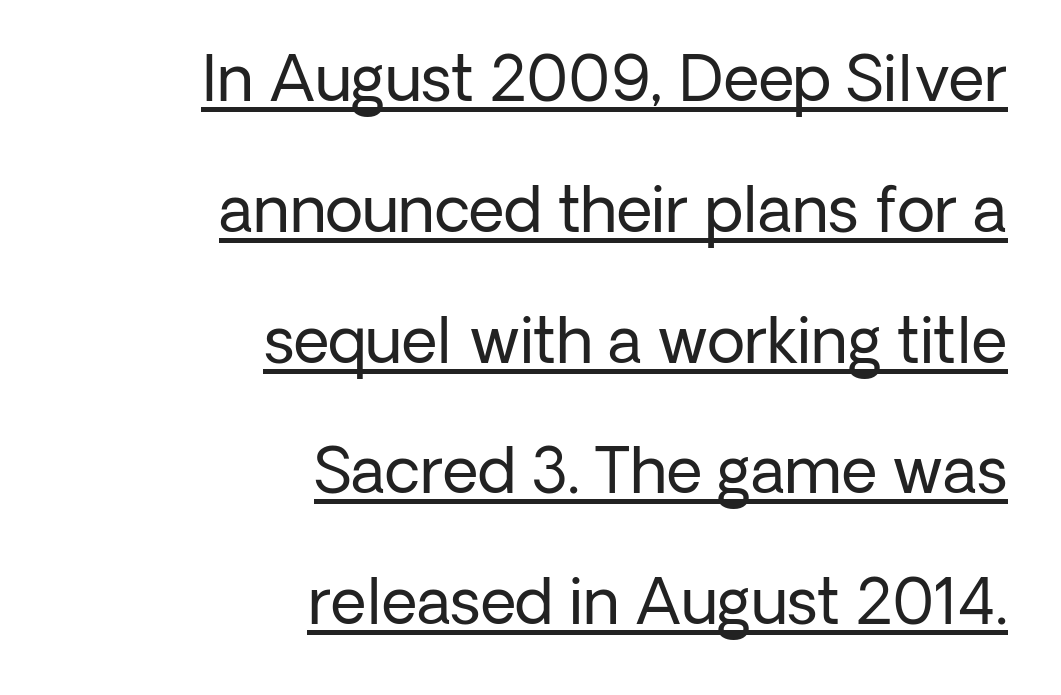
{"serif": "no", "italic": "no", "bold": "no", "weight": "regular", "width": "normal", "stroke_contrast": "low", "x_height": "medium", "monospaced": "no", "underline": "yes", "align": "right", "line_spacing": "loose", "line_spacing_ratio": 2.11, "letter_spacing": "normal", "letter_spacing_em": 0.0, "glyph_px": 62}
